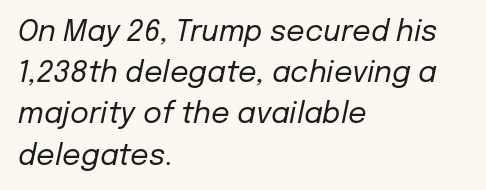
Note the varied advance widths — an 'i' is clearly narrower than an 'm'. This rendering leaves character spacing at its baseline value. Descender tails drop into unmarked territory. These lines were composed using italics.
